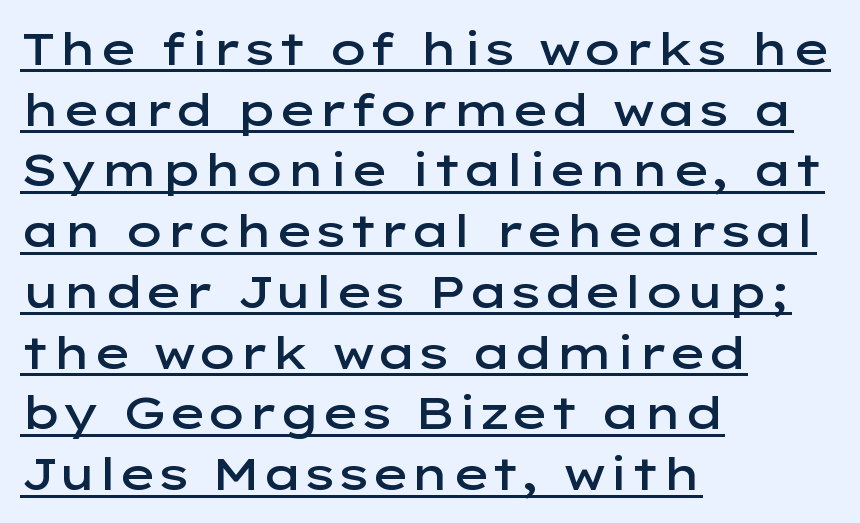
{"serif": "no", "italic": "no", "bold": "semi", "weight": "semibold", "width": "wide", "stroke_contrast": "low", "x_height": "medium", "monospaced": "no", "underline": "yes", "align": "left", "line_spacing": "normal", "line_spacing_ratio": 1.35, "letter_spacing": "normal", "letter_spacing_em": 0.0, "glyph_px": 45}
